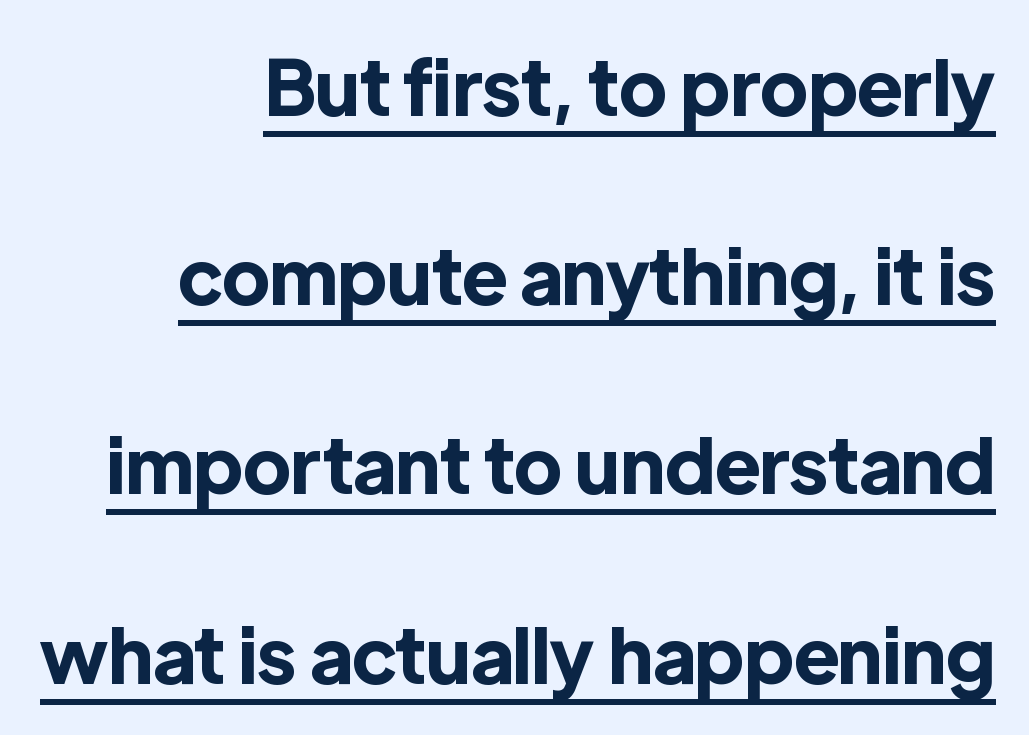
The image shows 76 px bold sans-serif type, upright; set right-aligned, loose line spacing (2.49x), normal letter spacing, underlined; a medium x-height.
